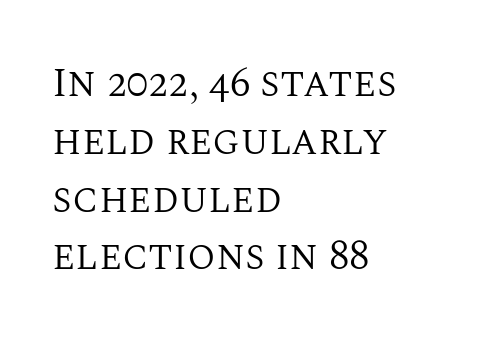
A normal amount of white space separates one row of letters from the next. The compositor pushed each line to the left boundary. Check under the words: just untouched page. The type family on display is of the serif kind. A typesetter would call this proportional, since set widths differ per character. The weight tops out at a normal text grade.
